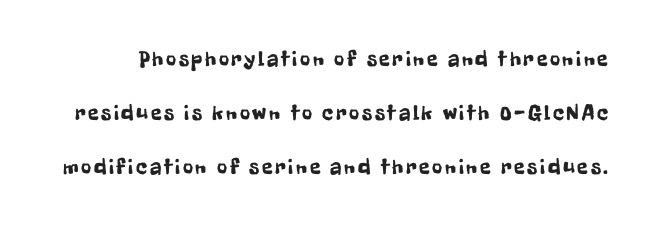
In terms of leading, this rendering errs on the spacious side. It's the straight-up-and-down kind of type. Has an underline been added? It has not.
